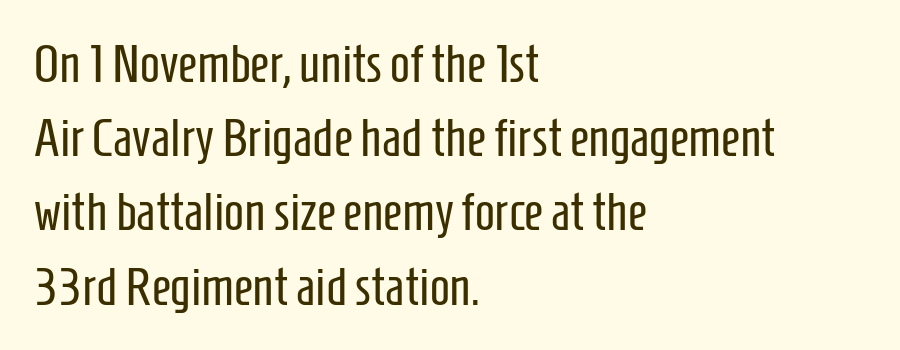
Does the type have serifs? No, each stem ends abruptly. Regular leading. Here the designer chose a conventional face with non-uniform glyph widths. Descenders hang freely into open space. The horizontal fit of the characters is conventional and even.
